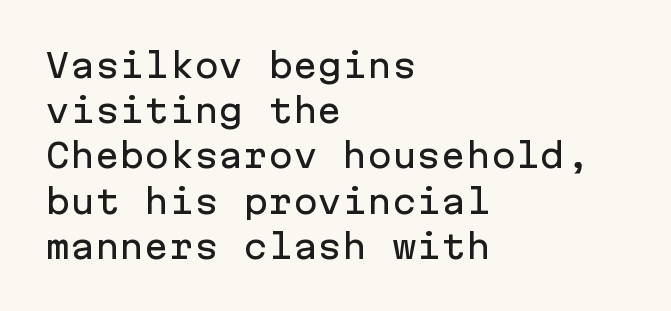
The image shows 33 px sans-serif type, upright, monospaced; set left-aligned, normal line spacing (1.37x), normal letter spacing, not underlined; low stroke contrast and a medium x-height.
